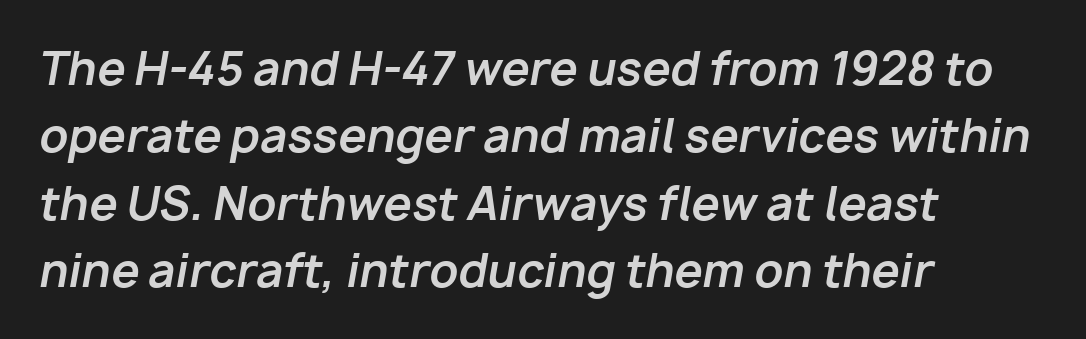
Q: Is the text bold? A: Yes.
Q: Is the text italic (slanted)? A: Yes, it leans right by about 10 degrees.
Q: Is the text underlined? A: No.
Q: How is the paragraph aligned? A: Left-aligned.
Q: Is the spacing between letters normal or unusually wide? A: Normal.
Q: Is the spacing between lines tight, normal or loose? A: Normal.
Q: Width (condensed, normal, or wide)? A: Normal.
Q: Stroke contrast? A: Low.
Q: x-height? A: Medium.
Q: Monospaced? A: No.
